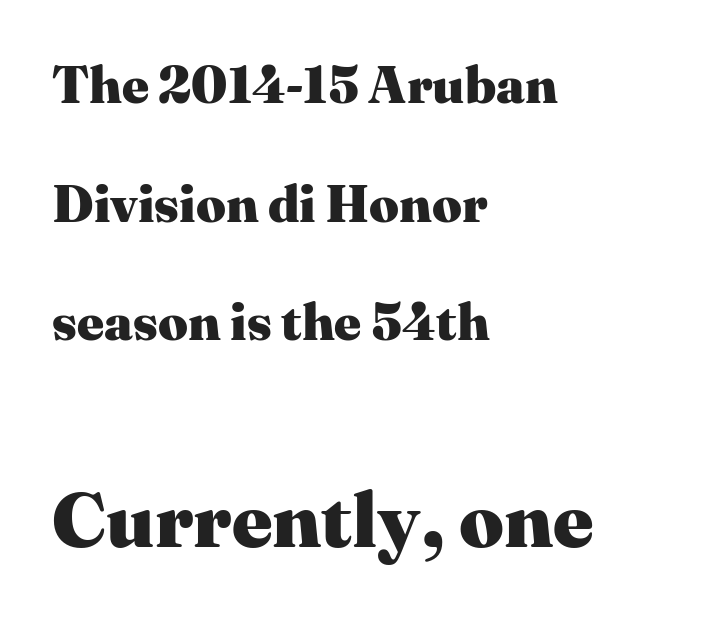
The image shows 78 px heavy serif type, upright; set left-aligned, loose line spacing (2.28x), normal letter spacing, not underlined; the second (bottom) block is 1.5x larger; medium stroke contrast and a medium x-height.
